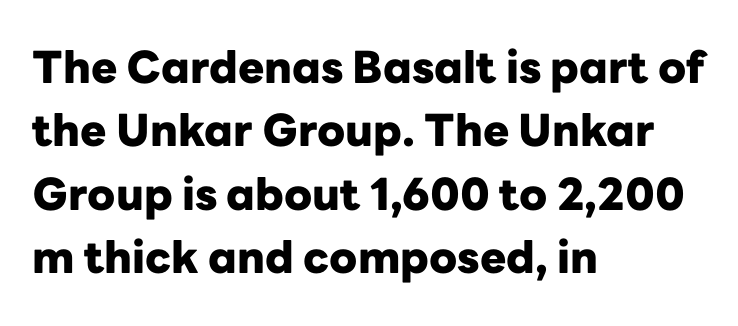
The image shows 44 px heavy sans-serif type, upright; set left-aligned, normal line spacing (1.44x), normal letter spacing, not underlined; low stroke contrast and a medium x-height.
